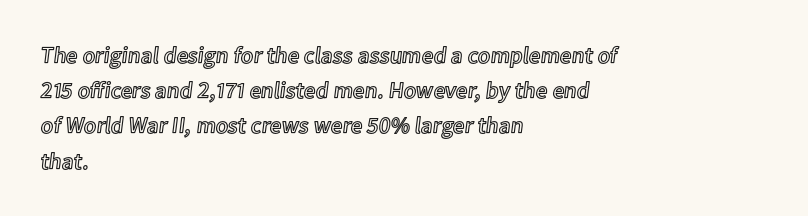
The designer left line spacing at the default. The face used here is rendered with its standard letterfit. The rag falls on the right side of this text block. The words here are not underlined.
